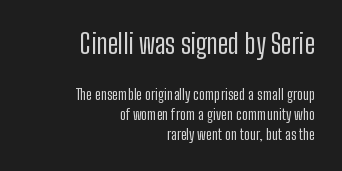
Q: Is the text bold? A: No.
Q: Is the text italic (slanted)? A: No, it is upright.
Q: Is the text underlined? A: No.
Q: How is the paragraph aligned? A: Right-aligned.
Q: Is the spacing between letters normal or unusually wide? A: Normal.
Q: Is the spacing between lines tight, normal or loose? A: Normal.
Q: Which block of text is set in a larger size, the first (top) or the second (bottom)? A: The first (top) one.
